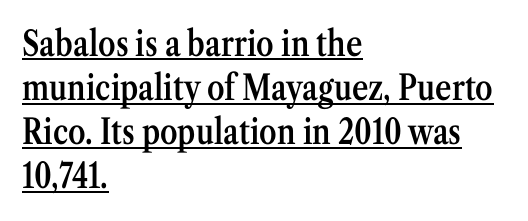
Which margin do the lines hug? The left one — the right edge is uneven. A normal amount of white space separates one row of letters from the next. To sum up the face: it has serifs. A somewhat darkened texture: the type is semibold rather than bold. Proportional: the letters do not fall into vertical columns. Glyph-to-glyph distance matches everyday printed text.
